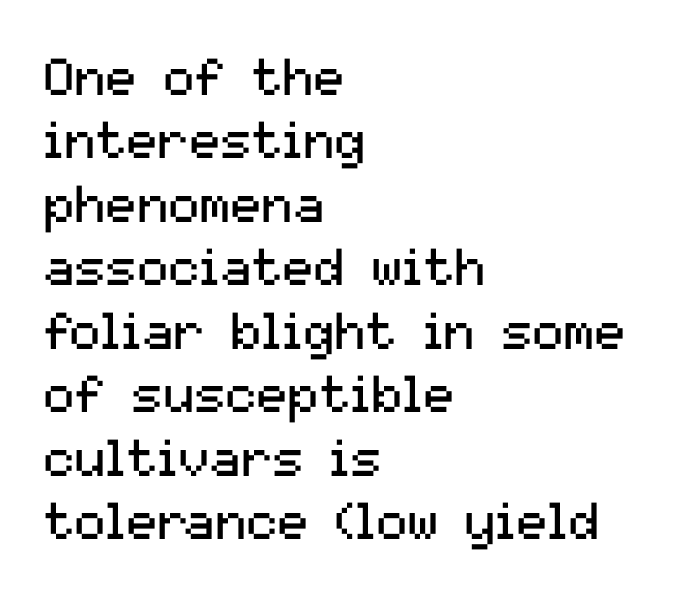
Plain, unruled lines of type. These lines are rendered in a variable-pitch font. Stroke mass is kept to a normal reading level or below. The designer went with a sans here, leaving each stem footless. You can tell it's not italic because the verticals are truly vertical. Words appear dense and cohesive because spacing is normal.
